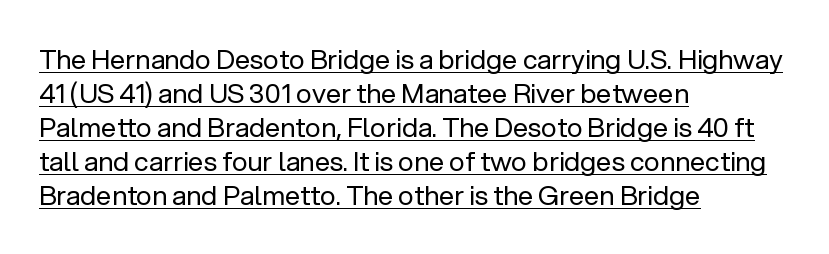
The image shows 27 px text type, upright; set left-aligned, normal line spacing (1.26x), normal letter spacing, underlined.
